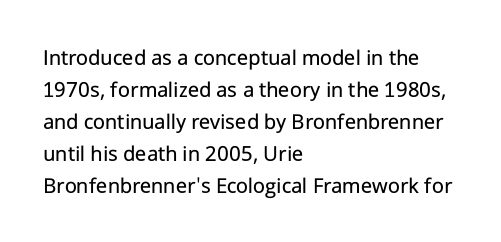
Caption: standard tracking, unaltered. Does the leading feel generous? No, just average. The lines are quadded left. Check the space under the baseline: it is left empty.
